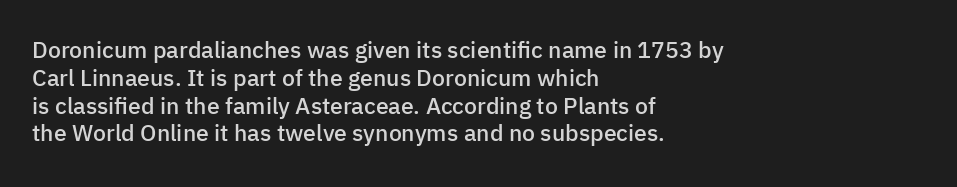
The letters stand straight up with perfectly vertical stems. Standard letterfit; no display-style spreading of the glyphs. Leftover space on each line is placed entirely after the last word. Look at the stroke-to-counter ratio: somewhat heavy, a semibold. Beneath every word, the page is bare.
